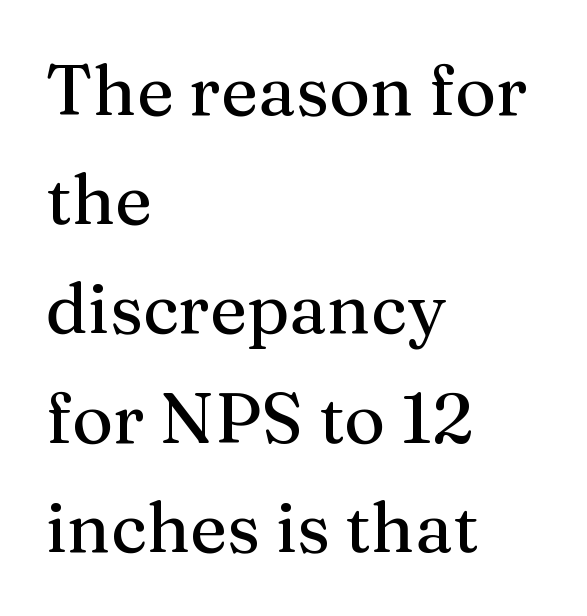
Q: Is the text italic (slanted)? A: No, it is upright.
Q: Is the typeface a serif or a sans-serif typeface? A: Serif.
Q: Is the text underlined? A: No.
Q: How is the paragraph aligned? A: Left-aligned.
Q: Is the spacing between letters normal or unusually wide? A: Normal.
Q: Is the spacing between lines tight, normal or loose? A: Normal.
Q: Width (condensed, normal, or wide)? A: Normal.
Q: Stroke contrast? A: Medium.
Q: x-height? A: Medium.
Q: Monospaced? A: No.
